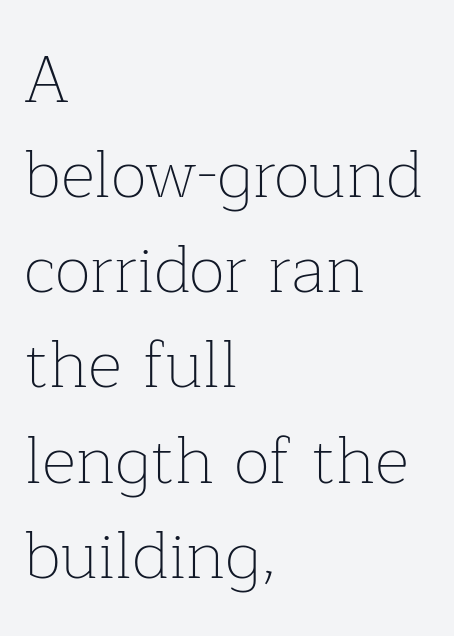
Q: Is the text bold? A: No.
Q: Is the text italic (slanted)? A: No, it is upright.
Q: Is the typeface a serif or a sans-serif typeface? A: Serif.
Q: Is the text underlined? A: No.
Q: How is the paragraph aligned? A: Left-aligned.
Q: Is the spacing between letters normal or unusually wide? A: Normal.
Q: Is the spacing between lines tight, normal or loose? A: Normal.
Q: Width (condensed, normal, or wide)? A: Normal.
Q: Stroke contrast? A: Low.
Q: x-height? A: Medium.
Q: Monospaced? A: No.
